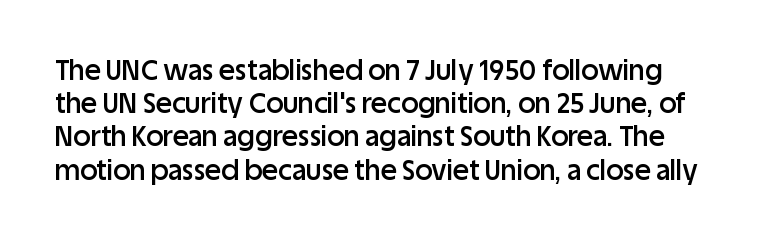
{"italic": "no", "bold": "semi", "underline": "no", "line_spacing_ratio": 1.23, "letter_spacing": "normal", "letter_spacing_em": 0.0, "glyph_px": 27}
